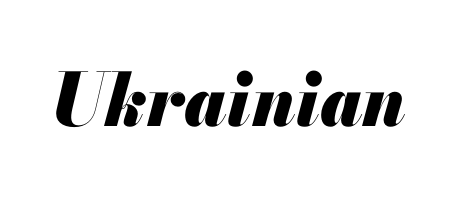
The image shows 73 px heavy type, italic (leaning right); set normal letter spacing, not underlined; medium stroke contrast and a small x-height.
